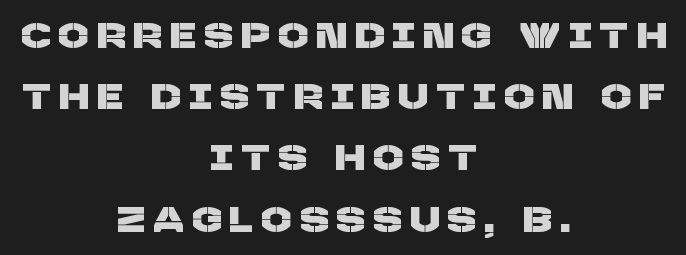
{"serif": "no", "width": "normal", "stroke_contrast": "low", "x_height": "large", "monospaced": "no", "underline": "no", "align": "center", "line_spacing_ratio": 1.75, "letter_spacing": "wide", "letter_spacing_em": 0.26, "glyph_px": 35}
